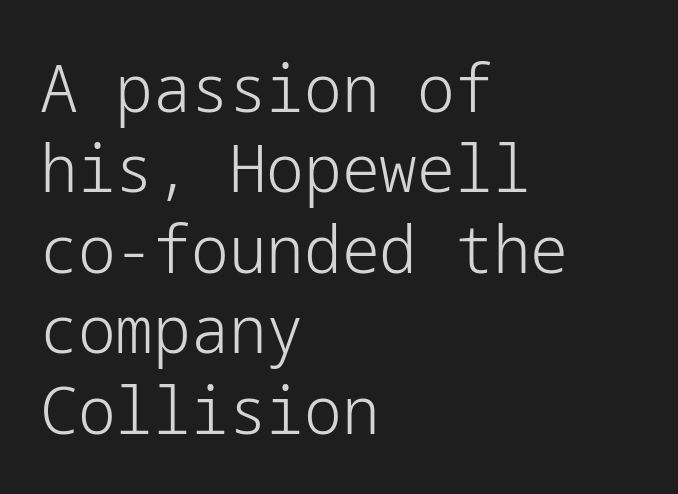
Q: Is the text bold? A: No.
Q: Is the text italic (slanted)? A: No, it is upright.
Q: Is the typeface a serif or a sans-serif typeface? A: Sans-serif.
Q: Is the text underlined? A: No.
Q: How is the paragraph aligned? A: Left-aligned.
Q: Is the spacing between letters normal or unusually wide? A: Normal.
Q: Width (condensed, normal, or wide)? A: Normal.
Q: Stroke contrast? A: Low.
Q: x-height? A: Medium.
